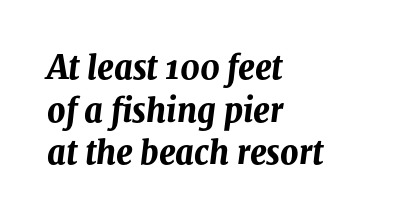
Emphasis by weight is at full strength: bold. Whoever set this chose a conventional vertical rhythm. This sample is left-justified, so line endings fall wherever the words run out. The face used here is rendered with its standard letterfit. The letters are slanted; this is an italic face.
